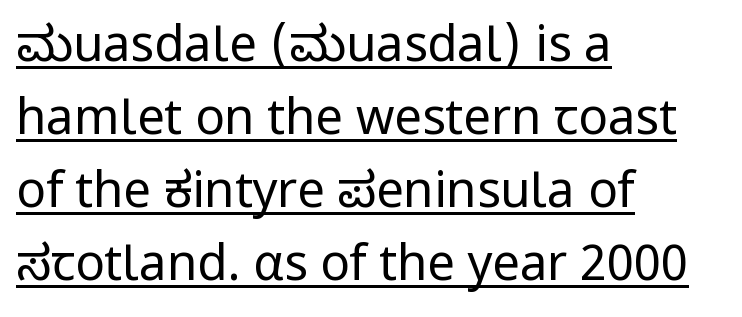
Note the varied advance widths — an 'i' is clearly narrower than an 'm'. Which margin do the lines hug? The left one — the right edge is uneven. A typesetter would label this face a sans. The horizontal fit of the characters is conventional and even. This sample keeps an unexceptional amount of space between lines. No heavy texture on the line: the type isn't bold.
